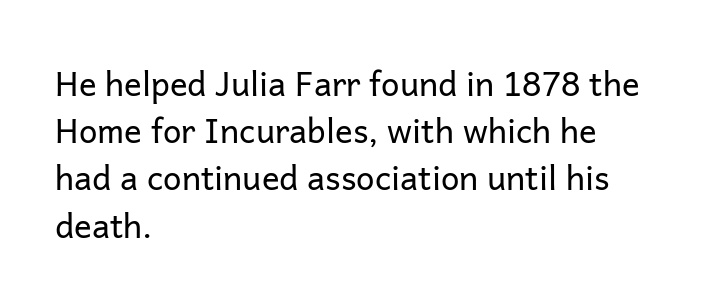
The image shows 33 px regular-weight sans-serif type, upright; set left-aligned, normal line spacing (1.43x), normal letter spacing, not underlined; low stroke contrast and a medium x-height.
